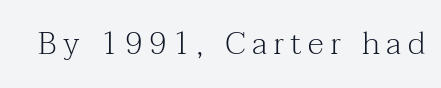
The image shows 32 px light serif type, upright; set unusually wide letter spacing (+0.2 em), not underlined; medium stroke contrast and a medium x-height.
